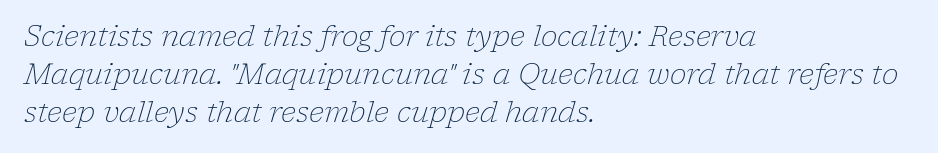
Q: Is the text bold? A: No.
Q: Is the text italic (slanted)? A: Yes, it leans right by about 17 degrees.
Q: Is the typeface a serif or a sans-serif typeface? A: Serif.
Q: Is the text underlined? A: No.
Q: How is the paragraph aligned? A: Left-aligned.
Q: Is the spacing between letters normal or unusually wide? A: Normal.
Q: Is the spacing between lines tight, normal or loose? A: Normal.
Q: Width (condensed, normal, or wide)? A: Normal.
Q: Stroke contrast? A: Low.
Q: x-height? A: Medium.
Q: Monospaced? A: No.
